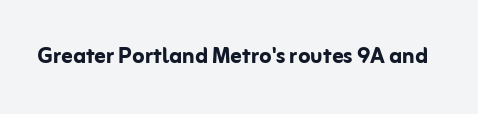
Q: Is the text bold? A: Yes.
Q: Is the text italic (slanted)? A: No, it is upright.
Q: Is the typeface a serif or a sans-serif typeface? A: Sans-serif.
Q: Is the text underlined? A: No.
Q: Is the spacing between letters normal or unusually wide? A: Normal.
Q: Width (condensed, normal, or wide)? A: Normal.
Q: Stroke contrast? A: Low.
Q: x-height? A: Medium.
Q: Monospaced? A: No.
